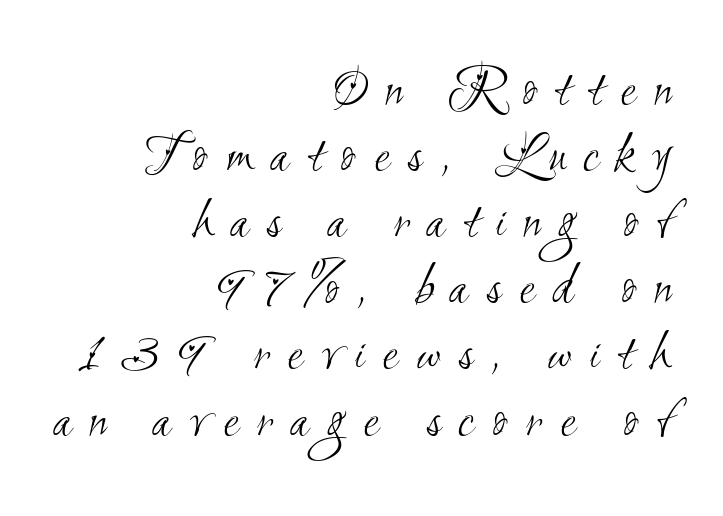
The type family on display is of the sans-serif kind. Caption: expanded tracking, letters set apart. The typesetter chose a ragged-left arrangement here. Ink coverage per letter is moderate at most. You could not count columns in this text — the font is proportionally spaced. Only glyphs here, with clear space below each row.
